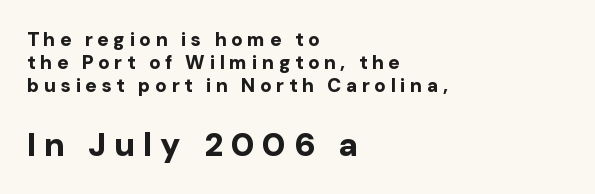
The typesetting leans heavy: a genuine bold. The passage shown begins with its smaller block and ends with its larger one. A typesetter would call this proportional, since set widths differ per character. Typographically, this falls in the sans-serif category.
